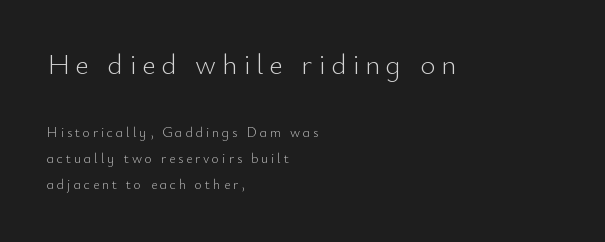
The strokes are not fattened; the text isn't bold. Characters remain perfectly vertical along every line. Nope, no serifs anywhere on these letters. The rendering anchors every line to the left-hand side. Block one is the big one; block two sits smaller underneath. Spacing between characters has been opened up far beyond the box default.
